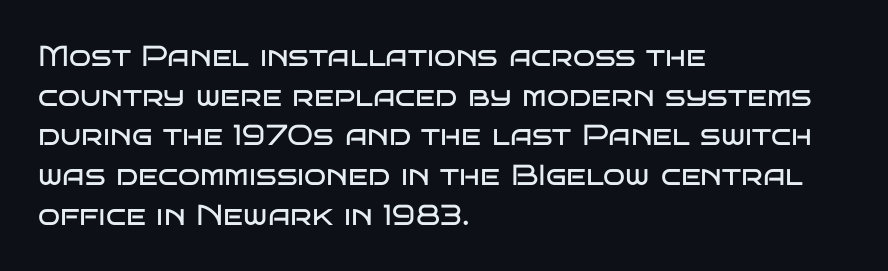
{"serif": "no", "italic": "no", "bold": "no", "weight": "regular", "width": "wide", "stroke_contrast": "low", "x_height": "large", "monospaced": "no", "underline": "no", "align": "left", "line_spacing": "normal", "line_spacing_ratio": 1.37, "letter_spacing": "normal", "letter_spacing_em": 0.0, "glyph_px": 29}
